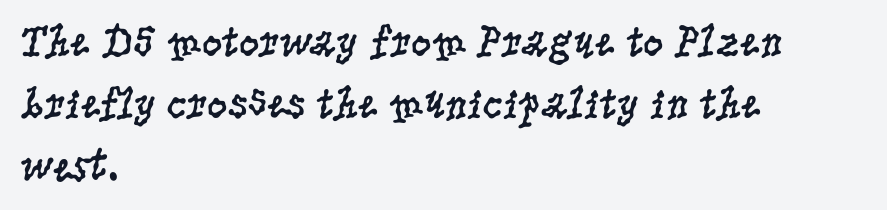
The image shows 45 px regular-weight, condensed serif type; set left-aligned, normal line spacing (1.38x), normal letter spacing, not underlined; low stroke contrast and a large x-height.
